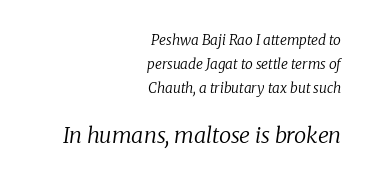
Q: Is the text bold? A: No.
Q: Is the text italic (slanted)? A: Yes, it leans right by about 8 degrees.
Q: Is the text underlined? A: No.
Q: How is the paragraph aligned? A: Right-aligned.
Q: Is the spacing between letters normal or unusually wide? A: Normal.
Q: Which block of text is set in a larger size, the first (top) or the second (bottom)? A: The second (bottom) one.
